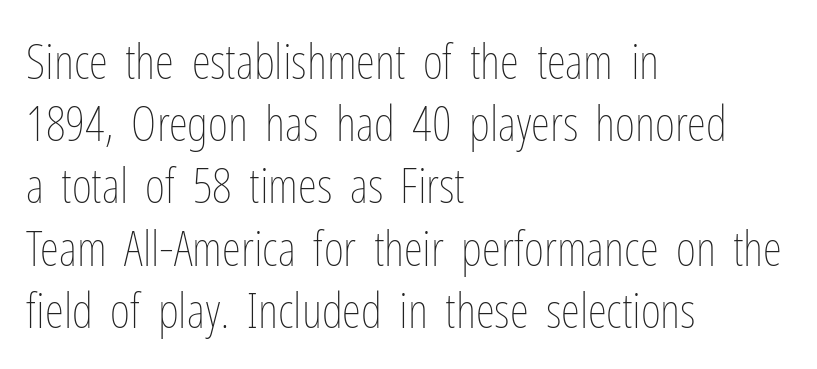
Q: Is the text bold? A: No.
Q: Is the text italic (slanted)? A: No, it is upright.
Q: Is the text underlined? A: No.
Q: How is the paragraph aligned? A: Left-aligned.
Q: Is the spacing between letters normal or unusually wide? A: Normal.
Q: Is the spacing between lines tight, normal or loose? A: Normal.
Q: Width (condensed, normal, or wide)? A: Condensed.
Q: Stroke contrast? A: Low.
Q: x-height? A: Medium.
Q: Monospaced? A: No.
